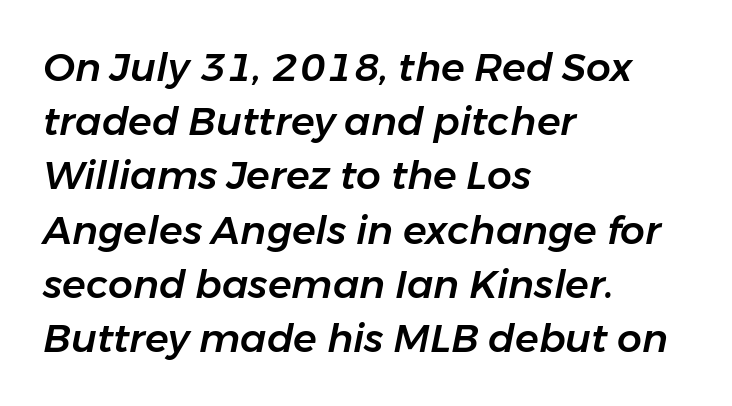
This block has exactly the height ordinary leading produces. A bare baseline throughout the passage. The tracking reads as untouched default to a designer's eye. The text block is weighted toward the left margin, trailing off unevenly rightward.
